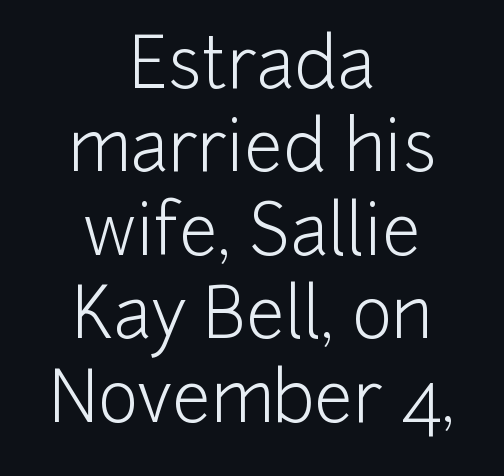
{"serif": "no", "italic": "no", "bold": "no", "weight": "light", "width": "normal", "stroke_contrast": "low", "x_height": "medium", "monospaced": "no", "underline": "no", "align": "center", "line_spacing_ratio": 1.21, "letter_spacing": "normal", "letter_spacing_em": 0.0, "glyph_px": 69}
